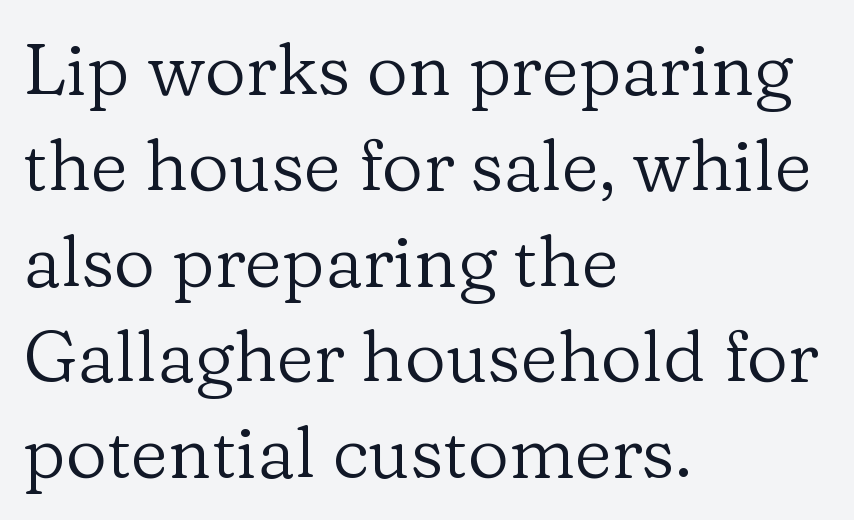
Notice how descenders clear the ascenders below comfortably — that's standard leading. Is this a sans? No — the strokes have serifs. Words appear dense and cohesive because spacing is normal. The gap between lines stays unmarked. Quick note: not italic, upright.
